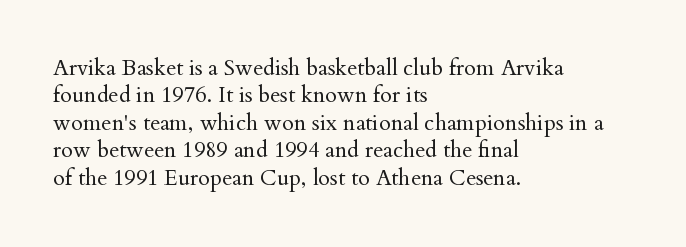
{"italic": "no", "bold": "no", "underline": "no", "align": "left", "line_spacing": "normal", "line_spacing_ratio": 1.25, "letter_spacing": "normal", "letter_spacing_em": 0.0, "glyph_px": 22}
